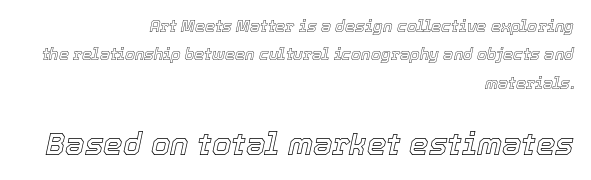
Does the bottom block carry the larger type? Yes, it does. The typesetter chose a ragged-left arrangement here. The space beneath each line is pristine and unruled. This sample has the flowing, uneven cadence of proportional lettering.
